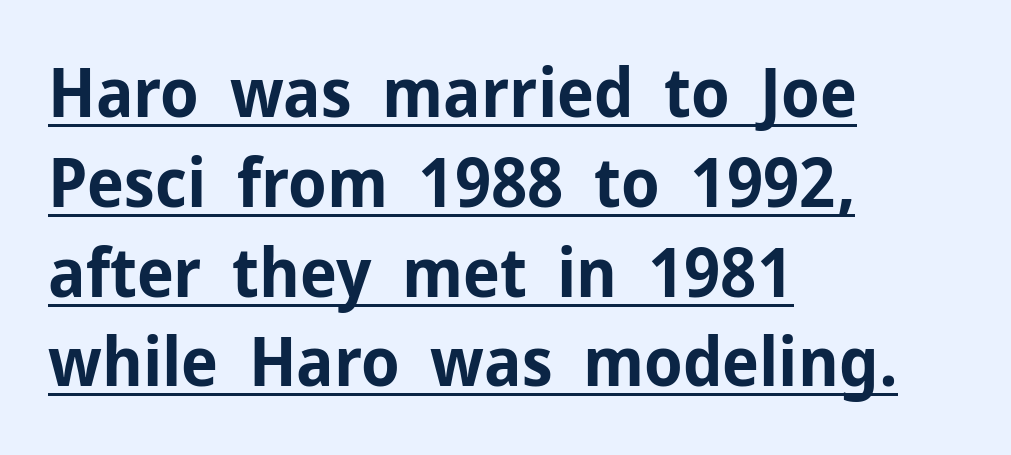
Q: Is the text bold? A: Yes.
Q: Is the text italic (slanted)? A: No, it is upright.
Q: Is the typeface a serif or a sans-serif typeface? A: Sans-serif.
Q: Is the text underlined? A: Yes.
Q: How is the paragraph aligned? A: Left-aligned.
Q: Is the spacing between letters normal or unusually wide? A: Normal.
Q: Is the spacing between lines tight, normal or loose? A: Normal.
Q: Width (condensed, normal, or wide)? A: Normal.
Q: Stroke contrast? A: Low.
Q: x-height? A: Medium.
Q: Monospaced? A: No.
